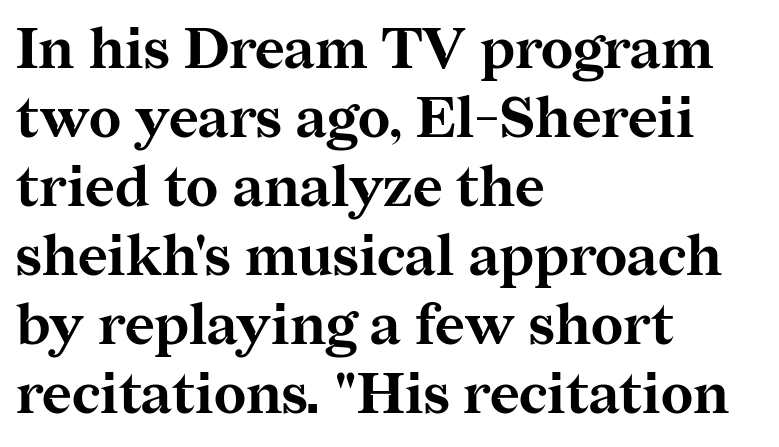
The image shows 57 px bold serif type, upright; set left-aligned, line spacing 1.21x, normal letter spacing, not underlined; medium stroke contrast and a medium x-height.
